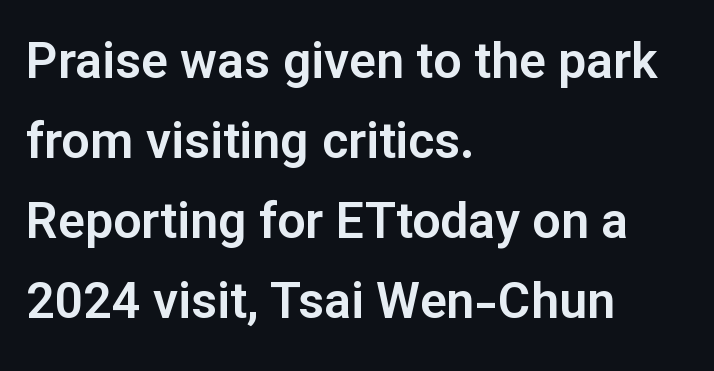
Note the varied advance widths — an 'i' is clearly narrower than an 'm'. Regular leading. The font's upright variant was chosen for this text. The glyphs in this specimen are sans serif.
